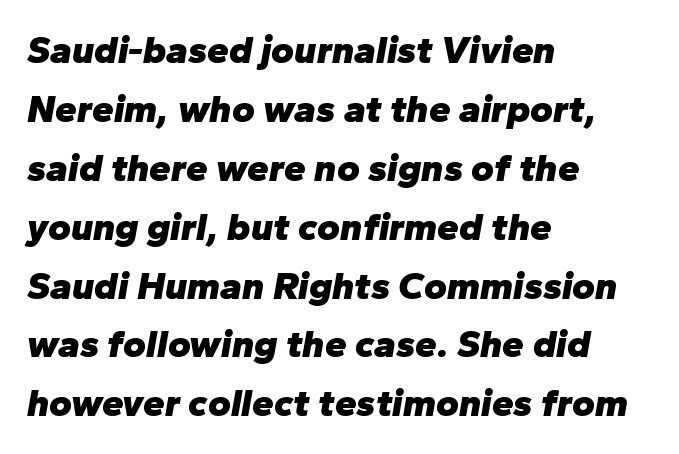
The face used here has the dense, thick strokes of a bold. It's the slanting kind of type. Any mark beneath the type? The region is blank. Leftover space on each line is placed entirely after the last word. Each word holds together tightly as a unit, with standard inter-letter gaps.
